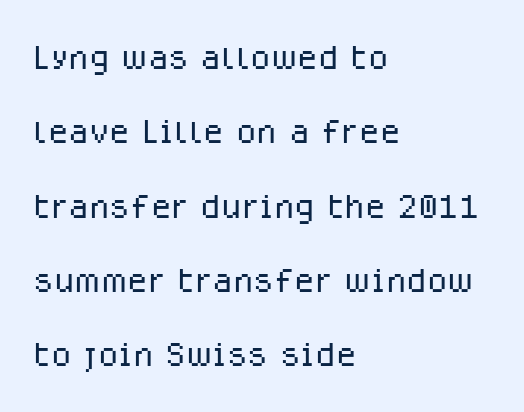
Q: Is the text bold? A: No.
Q: Is the text italic (slanted)? A: No, it is upright.
Q: Is the typeface a serif or a sans-serif typeface? A: Sans-serif.
Q: Is the text underlined? A: No.
Q: How is the paragraph aligned? A: Left-aligned.
Q: Is the spacing between letters normal or unusually wide? A: Normal.
Q: Is the spacing between lines tight, normal or loose? A: Normal.
Q: Width (condensed, normal, or wide)? A: Normal.
Q: Stroke contrast? A: Low.
Q: x-height? A: Medium.
Q: Monospaced? A: No.
